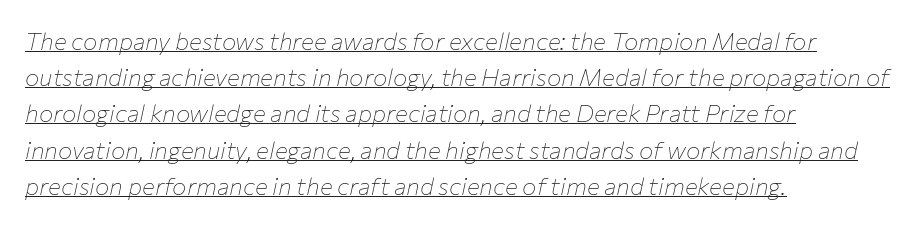
Q: Is the text bold? A: No.
Q: Is the text italic (slanted)? A: Yes, it leans right by about 12 degrees.
Q: Is the text underlined? A: Yes.
Q: How is the paragraph aligned? A: Left-aligned.
Q: Is the spacing between letters normal or unusually wide? A: Normal.
Q: Is the spacing between lines tight, normal or loose? A: Normal.
